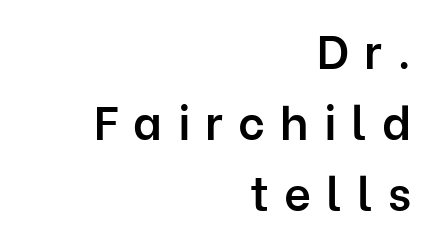
Q: Is the text bold? A: Semi-bold.
Q: Is the text italic (slanted)? A: No, it is upright.
Q: Is the typeface a serif or a sans-serif typeface? A: Sans-serif.
Q: Is the text underlined? A: No.
Q: How is the paragraph aligned? A: Right-aligned.
Q: Is the spacing between letters normal or unusually wide? A: Unusually wide.
Q: Is the spacing between lines tight, normal or loose? A: Normal.
Q: Width (condensed, normal, or wide)? A: Normal.
Q: Stroke contrast? A: Low.
Q: x-height? A: Medium.
Q: Monospaced? A: No.
